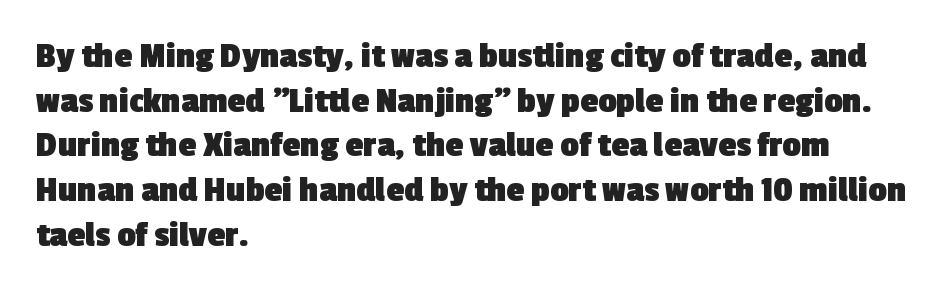
Tracking here is standard; glyphs follow each other at the usual distance. Lines of text with bare space underneath. Line beginnings align vertically; line endings do not. Pretty heavy lettering here — definitely bold. The glyphs in this specimen are sans serif. Note the varied advance widths — an 'i' is clearly narrower than an 'm'.
